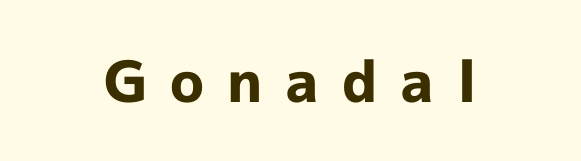
{"serif": "no", "italic": "no", "bold": "yes", "weight": "bold", "width": "normal", "x_height": "medium", "monospaced": "no", "underline": "no", "align": "center", "letter_spacing": "wide", "letter_spacing_em": 0.4, "glyph_px": 57}
